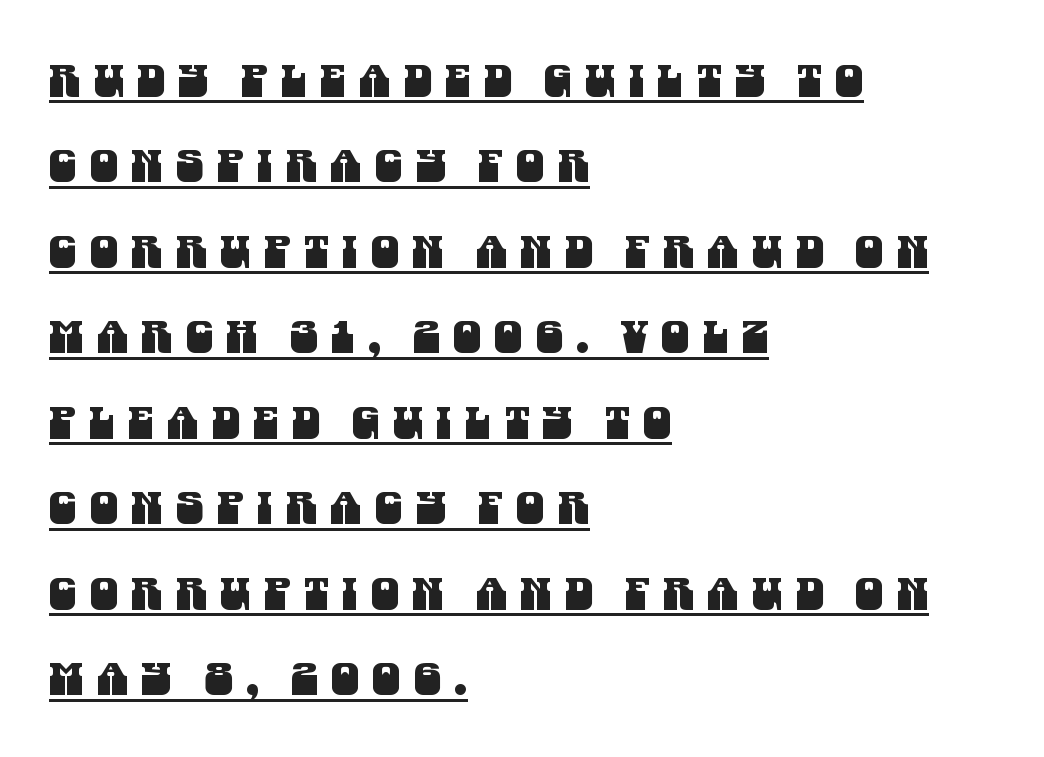
{"serif": "no", "width": "condensed", "stroke_contrast": "medium", "x_height": "large", "monospaced": "no", "underline": "yes", "align": "left", "line_spacing": "loose", "line_spacing_ratio": 1.9, "letter_spacing": "wide", "letter_spacing_em": 0.29, "glyph_px": 45}
